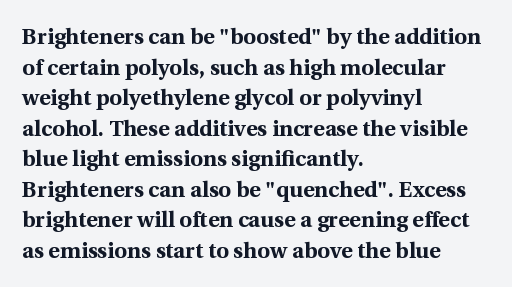
Q: Is the text bold? A: Yes.
Q: Is the text italic (slanted)? A: No, it is upright.
Q: Is the text underlined? A: No.
Q: How is the paragraph aligned? A: Left-aligned.
Q: Is the spacing between letters normal or unusually wide? A: Normal.
Q: Is the spacing between lines tight, normal or loose? A: Normal.
